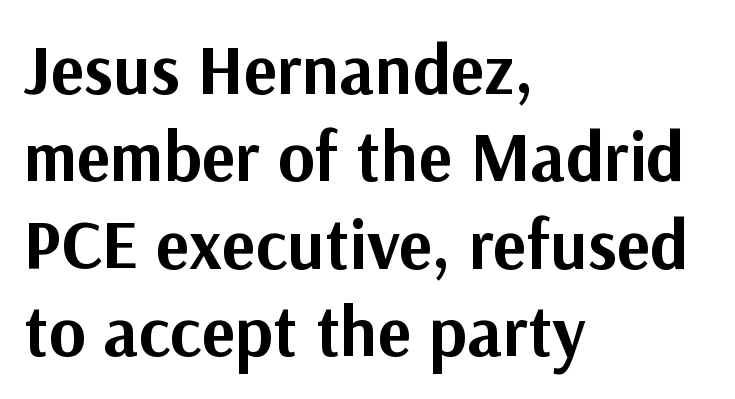
The image shows 70 px bold sans-serif type, upright; set left-aligned, normal line spacing (1.25x), normal letter spacing, not underlined; medium stroke contrast and a medium x-height.
